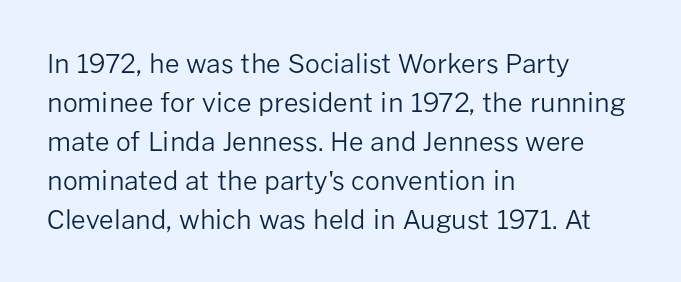
Q: Is the text bold? A: No.
Q: Is the text italic (slanted)? A: No, it is upright.
Q: Is the text underlined? A: No.
Q: How is the paragraph aligned? A: Left-aligned.
Q: Is the spacing between letters normal or unusually wide? A: Normal.
Q: Is the spacing between lines tight, normal or loose? A: Normal.
